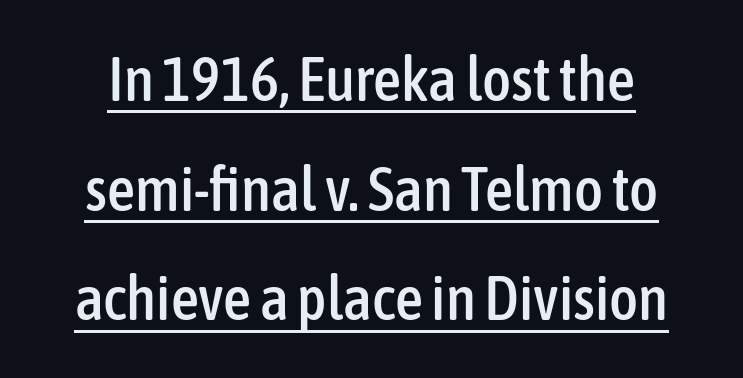
Q: Is the text italic (slanted)? A: No, it is upright.
Q: Is the typeface a serif or a sans-serif typeface? A: Sans-serif.
Q: Is the text underlined? A: Yes.
Q: Is the spacing between letters normal or unusually wide? A: Normal.
Q: Width (condensed, normal, or wide)? A: Condensed.
Q: Stroke contrast? A: Low.
Q: x-height? A: Medium.
Q: Monospaced? A: No.
